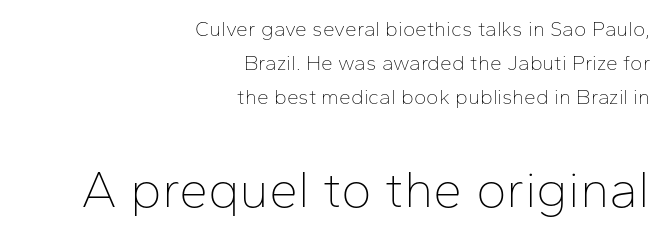
Q: Is the text bold? A: No.
Q: Is the text italic (slanted)? A: No, it is upright.
Q: Is the typeface a serif or a sans-serif typeface? A: Sans-serif.
Q: Is the text underlined? A: No.
Q: How is the paragraph aligned? A: Right-aligned.
Q: Is the spacing between letters normal or unusually wide? A: Normal.
Q: Is the spacing between lines tight, normal or loose? A: Normal.
Q: Which block of text is set in a larger size, the first (top) or the second (bottom)? A: The second (bottom) one.
Q: Width (condensed, normal, or wide)? A: Normal.
Q: Stroke contrast? A: Low.
Q: x-height? A: Medium.
Q: Monospaced? A: No.
